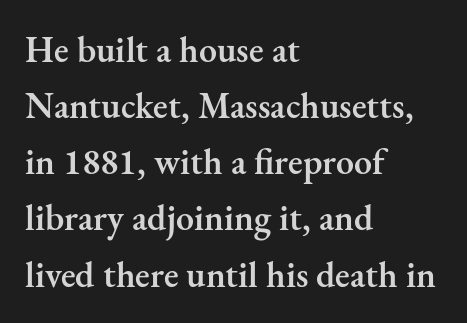
{"serif": "yes", "italic": "no", "bold": "semi", "weight": "semibold", "width": "normal", "stroke_contrast": "medium", "x_height": "small", "monospaced": "no", "underline": "no", "align": "left", "line_spacing": "normal", "line_spacing_ratio": 1.56, "letter_spacing": "normal", "letter_spacing_em": 0.0, "glyph_px": 36}
